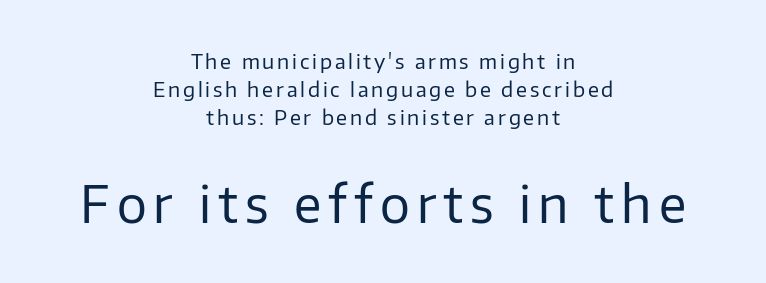
This layout puts the modest block above and the oversized block below. The font sits on the lighter half of the weight spectrum, regular included. The block of text has a typical density, with ordinary space between rows. The typesetter chose a symmetrical, centered arrangement here. Nobody drew a line under any word here. Characters remain perfectly vertical along every line.
